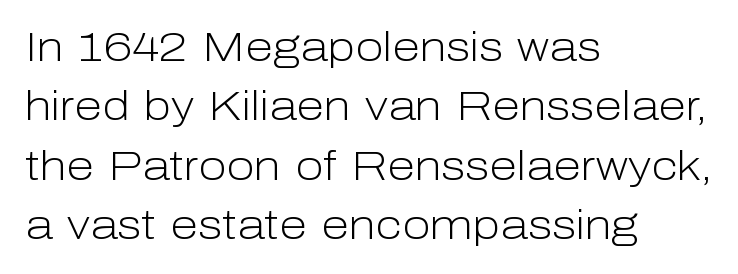
{"serif": "no", "italic": "no", "bold": "no", "weight": "light", "width": "normal", "stroke_contrast": "low", "x_height": "medium", "monospaced": "no", "underline": "no", "align": "left", "line_spacing": "normal", "line_spacing_ratio": 1.45, "letter_spacing": "normal", "letter_spacing_em": 0.0, "glyph_px": 41}
